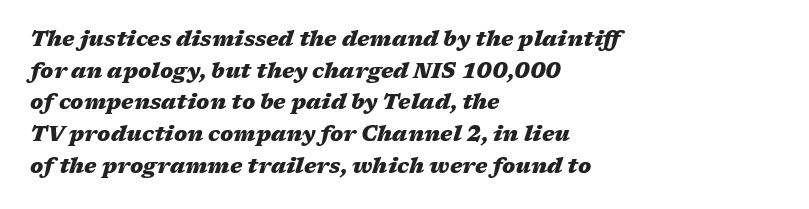
The paragraph shown leans on its left margin. The glyphs have the mass of a bold cut. These lines sit exactly where default settings would place them. Default kerning and tracking; the words read as compact shapes.
